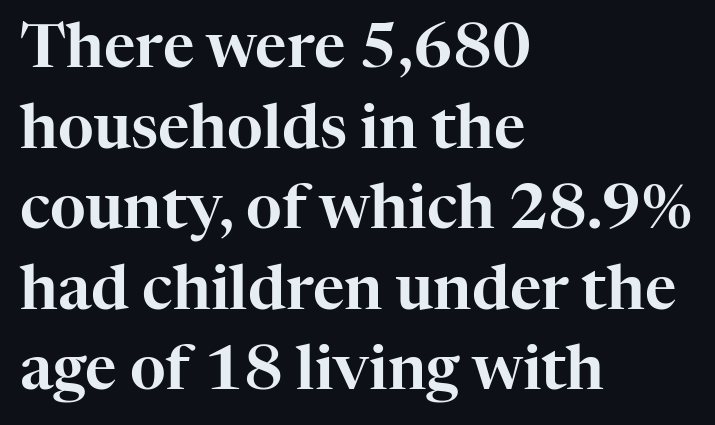
{"serif": "yes", "italic": "no", "width": "normal", "stroke_contrast": "high", "x_height": "medium", "monospaced": "no", "underline": "no", "align": "left", "line_spacing": "normal", "line_spacing_ratio": 1.32, "letter_spacing": "normal", "letter_spacing_em": 0.0, "glyph_px": 61}
